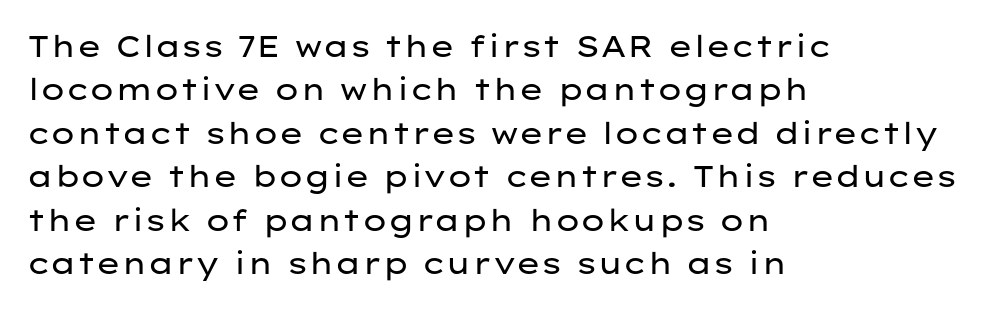
The image shows 30 px regular-weight, wide sans-serif type, upright; set left-aligned, normal line spacing (1.45x), normal letter spacing, not underlined; low stroke contrast and a medium x-height.
